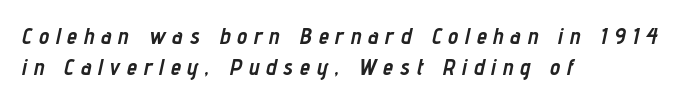
Q: Is the text bold? A: Yes.
Q: Is the text italic (slanted)? A: Yes, it leans right by about 12 degrees.
Q: Is the text underlined? A: No.
Q: How is the paragraph aligned? A: Left-aligned.
Q: Is the spacing between letters normal or unusually wide? A: Unusually wide.
Q: Is the spacing between lines tight, normal or loose? A: Normal.
